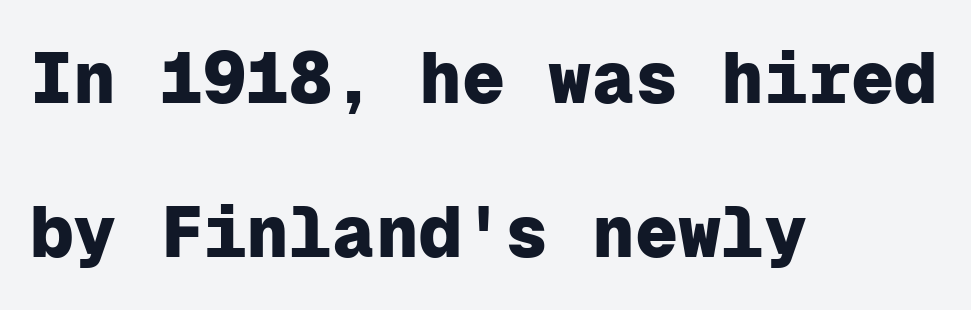
The image shows 72 px heavy sans-serif type, upright, monospaced; set left-aligned, loose line spacing (2.14x), normal letter spacing, not underlined; low stroke contrast and a medium x-height.
